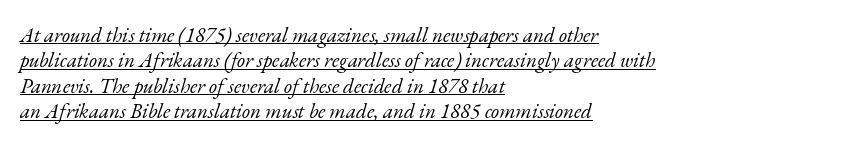
{"italic": "yes", "lean": "right", "slant_degrees": 17, "bold": "no", "underline": "yes", "align": "left", "line_spacing_ratio": 1.21, "letter_spacing": "normal", "letter_spacing_em": 0.0, "glyph_px": 21}
